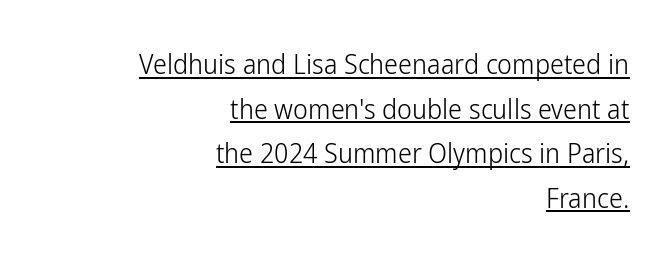
The image shows 28 px light, condensed sans-serif type, upright; set right-aligned, normal line spacing (1.59x), normal letter spacing, underlined; low stroke contrast and a medium x-height.
